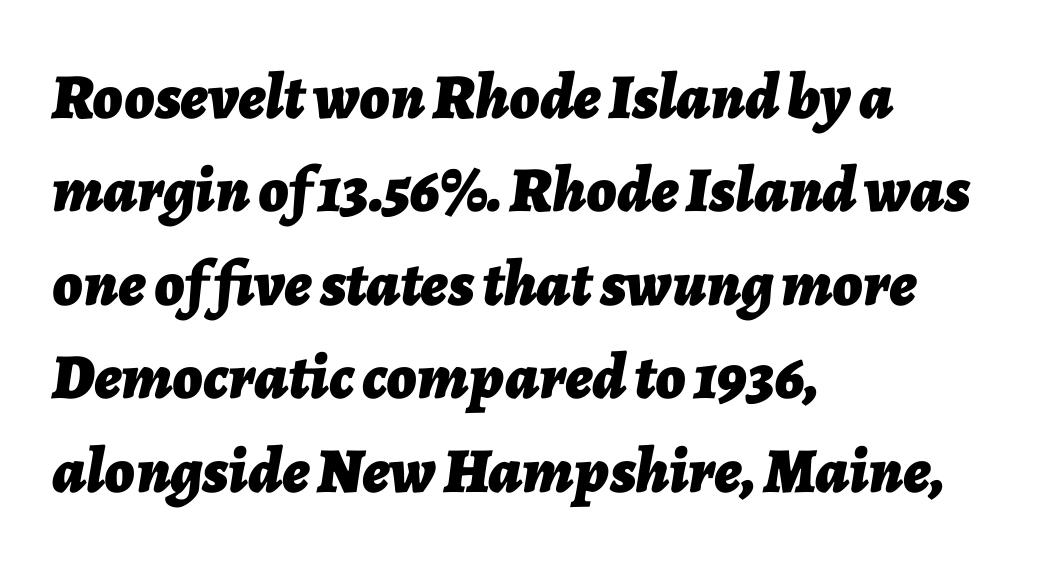
{"italic": "yes", "lean": "right", "slant_degrees": 7, "bold": "yes", "weight": "bold", "width": "normal", "stroke_contrast": "low", "x_height": "medium", "monospaced": "no", "underline": "no", "align": "left", "line_spacing": "normal", "line_spacing_ratio": 1.46, "letter_spacing": "normal", "letter_spacing_em": 0.0, "glyph_px": 64}
